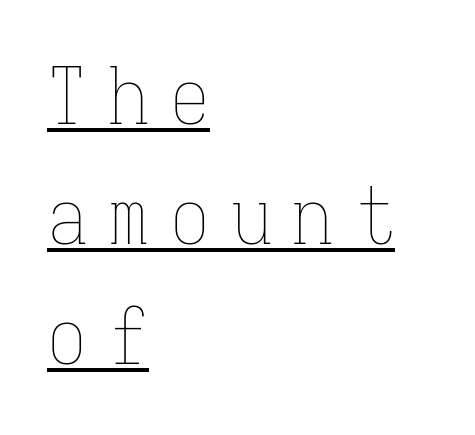
No chunkiness to these letters — they're not bold. The line texture is sparse and dotted thanks to wide tracking. The specimen reads as upright at a glance. Emphasis is given by a line drawn under the lettering. Rows of type keep a routine distance in the vertical direction. Line beginnings align vertically; line endings do not.
